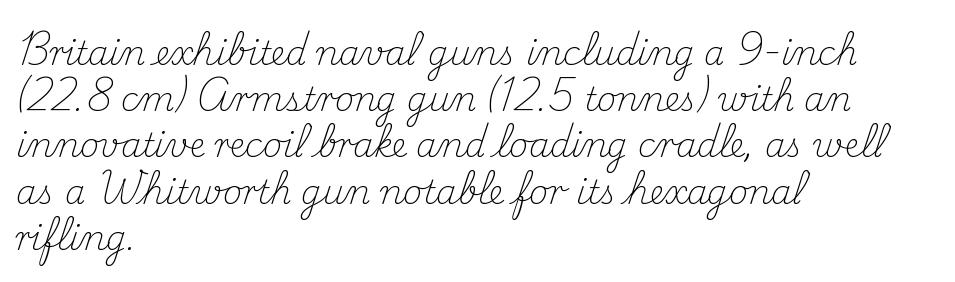
The image shows 33 px light serif type; set left-aligned, normal line spacing (1.4x), normal letter spacing, not underlined; medium stroke contrast and a small x-height.
